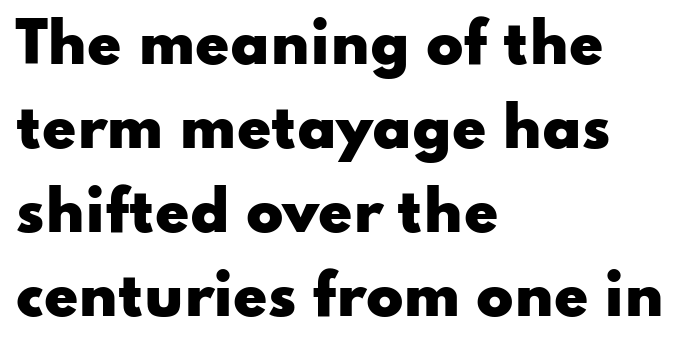
The image shows 55 px heavy, wide sans-serif type, upright; set left-aligned, normal line spacing (1.53x), normal letter spacing, not underlined; low stroke contrast and a small x-height.
